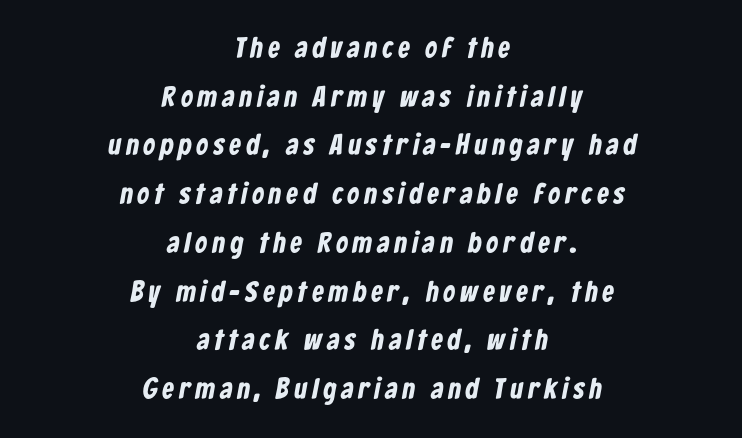
{"serif": "no", "bold": "yes", "weight": "bold", "width": "condensed", "stroke_contrast": "low", "x_height": "medium", "monospaced": "no", "underline": "no", "align": "center", "line_spacing": "normal", "line_spacing_ratio": 1.68, "glyph_px": 29}
